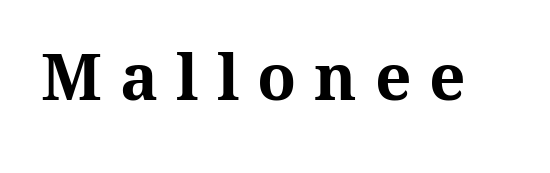
Honestly, the letter spacing is so wide it's the main thing you notice. The rendering uses natural spacing where letterforms have individual widths. These lines were composed using upright roman letters. This is heavy type, rendered in bold. The foot of each line stays bare and open.
